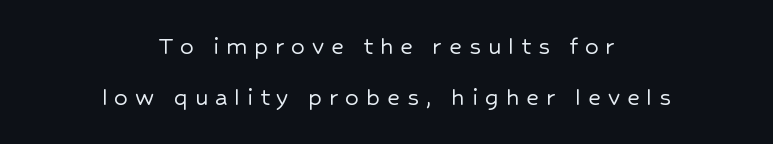
Q: Is the text italic (slanted)? A: No, it is upright.
Q: Is the text underlined? A: No.
Q: How is the paragraph aligned? A: Centered.
Q: Is the spacing between letters normal or unusually wide? A: Unusually wide.
Q: Is the spacing between lines tight, normal or loose? A: Loose.
